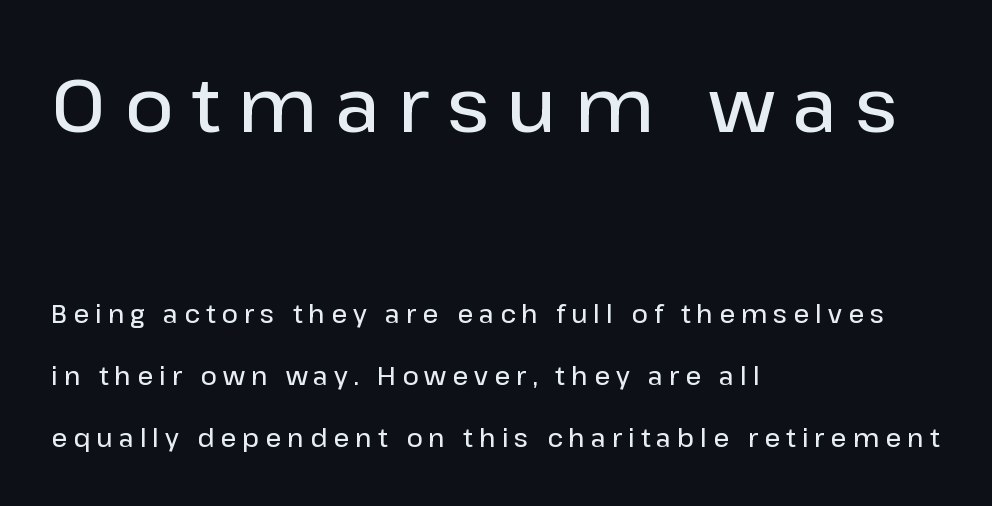
Q: Is the text bold? A: Semi-bold.
Q: Is the text italic (slanted)? A: No, it is upright.
Q: Is the typeface a serif or a sans-serif typeface? A: Sans-serif.
Q: Is the text underlined? A: No.
Q: How is the paragraph aligned? A: Left-aligned.
Q: Is the spacing between letters normal or unusually wide? A: Unusually wide.
Q: Is the spacing between lines tight, normal or loose? A: Loose.
Q: Which block of text is set in a larger size, the first (top) or the second (bottom)? A: The first (top) one.
Q: Width (condensed, normal, or wide)? A: Normal.
Q: Stroke contrast? A: Low.
Q: x-height? A: Medium.
Q: Monospaced? A: No.
